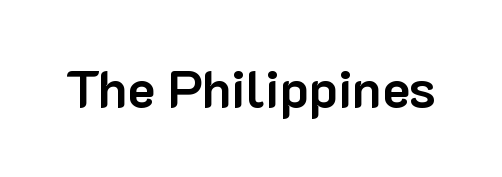
The image shows 52 px bold sans-serif type, upright; set normal letter spacing, not underlined; low stroke contrast and a medium x-height.
